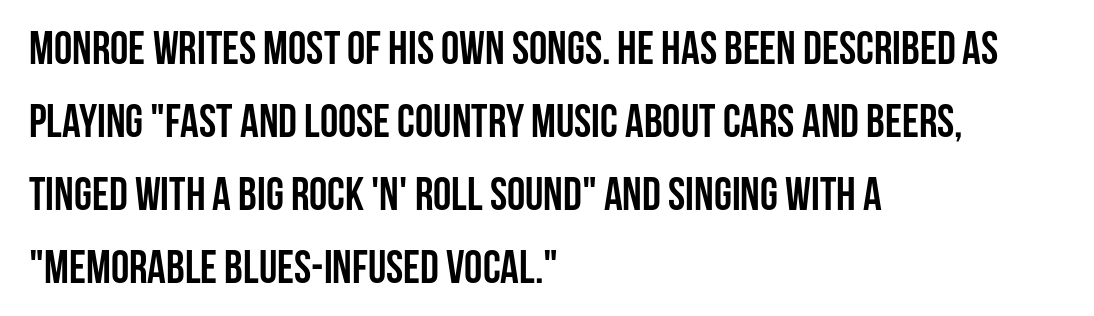
A classic flush-left, rag-right setting is used for this passage. Ascenders rise straight up at ninety degrees. Glyph-to-glyph distance matches everyday printed text. What weight is shown? A full bold with thick strokes. Nothing sits at the stroke ends, so this counts as sans-serif.
